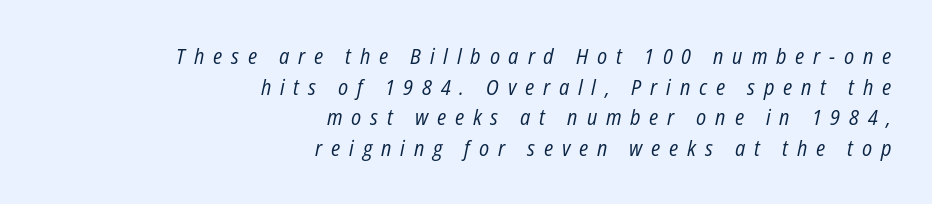
Lines of text with bare space underneath. How are the letters spaced? Widely, with obvious added tracking. Italic? Definitely — the glyphs are oblique. The passage shown stacks its lines at a standard gap. Line ends are locked; line starts wander. This is not heavy type; no bold has been used.
